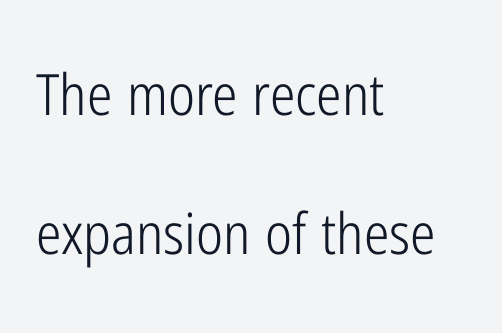
{"serif": "no", "italic": "no", "bold": "no", "weight": "light", "width": "condensed", "stroke_contrast": "low", "x_height": "medium", "monospaced": "no", "underline": "no", "align": "left", "line_spacing": "loose", "line_spacing_ratio": 2.43, "letter_spacing": "normal", "letter_spacing_em": 0.0, "glyph_px": 57}
